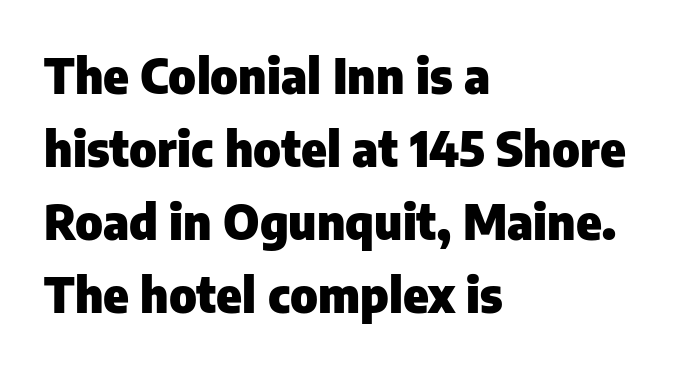
{"serif": "no", "italic": "no", "bold": "yes", "weight": "heavy", "width": "normal", "stroke_contrast": "low", "x_height": "medium", "monospaced": "no", "underline": "no", "align": "left", "line_spacing": "normal", "line_spacing_ratio": 1.52, "letter_spacing": "normal", "letter_spacing_em": 0.0, "glyph_px": 48}
